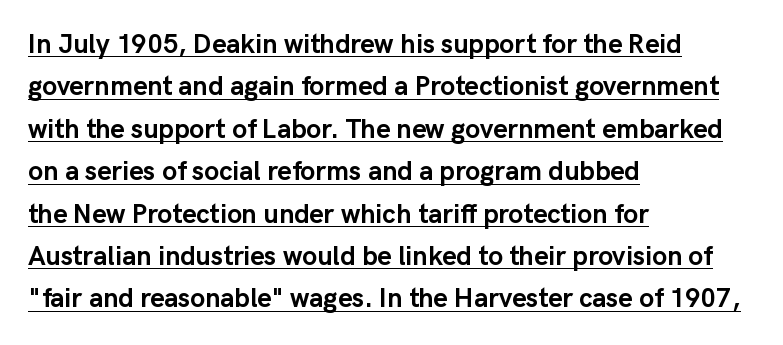
The image shows 27 px bold type, upright; set left-aligned, normal line spacing (1.57x), normal letter spacing, underlined.
